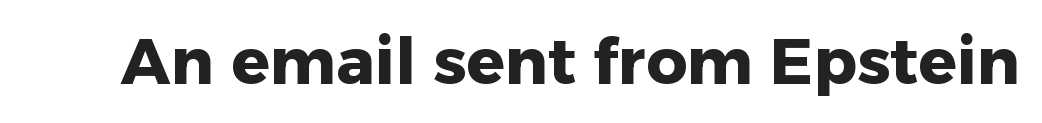
Between one letter and the next there's only the usual sliver of space. Note the varied advance widths — an 'i' is clearly narrower than an 'm'. Rendered with straight, roman letterforms. Beneath every word, the page is bare. Plenty of ink on the page — the face is bold.
